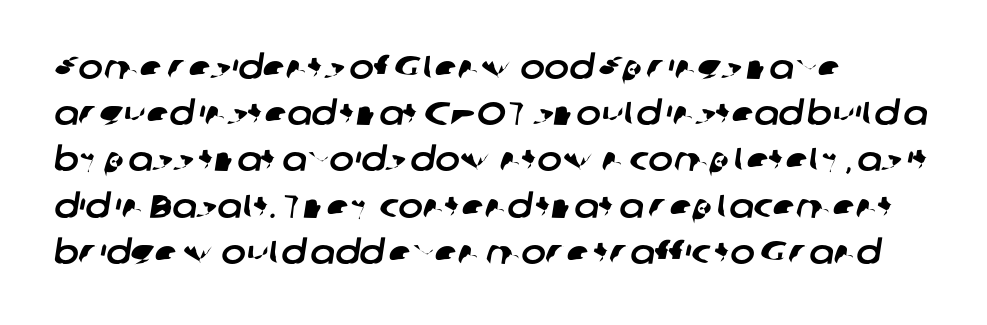
The image shows 33 px sans-serif type; set left-aligned, normal line spacing (1.4x), normal letter spacing, not underlined; low stroke contrast and a medium x-height.
